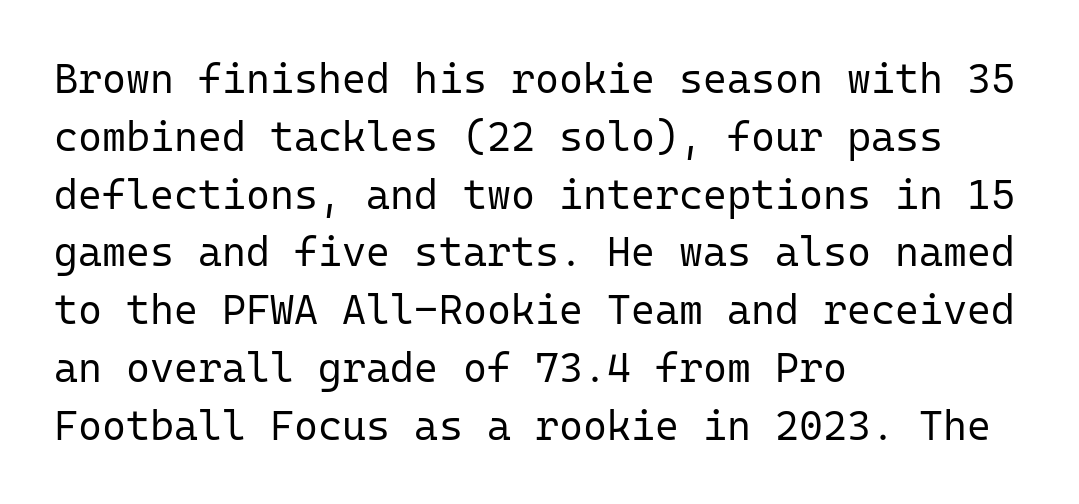
{"serif": "no", "italic": "no", "bold": "no", "weight": "regular", "width": "normal", "stroke_contrast": "low", "x_height": "medium", "monospaced": "yes", "underline": "no", "align": "left", "line_spacing": "normal", "line_spacing_ratio": 1.41, "letter_spacing": "normal", "letter_spacing_em": 0.0, "glyph_px": 41}
